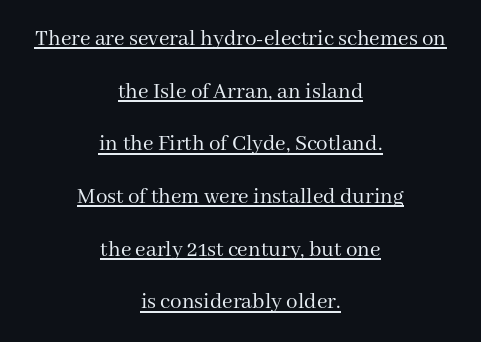
Q: Is the text bold? A: No.
Q: Is the text italic (slanted)? A: No, it is upright.
Q: Is the text underlined? A: Yes.
Q: How is the paragraph aligned? A: Centered.
Q: Is the spacing between letters normal or unusually wide? A: Normal.
Q: Is the spacing between lines tight, normal or loose? A: Loose.
